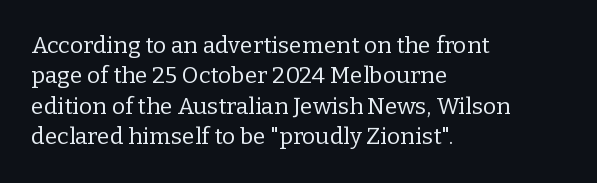
The space directly below the letters is spotless. Caption: standard tracking, unaltered. Vertically, the passage feels balanced, rows spaced as you'd expect. Does the lettering tilt? It doesn't — this is upright.
